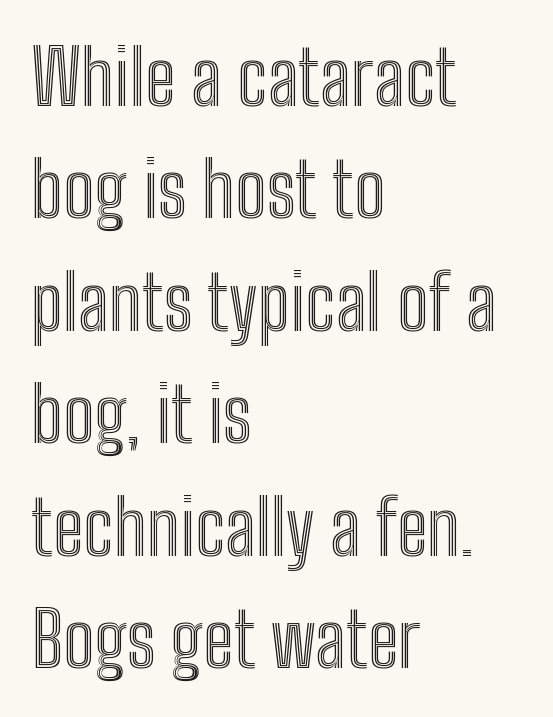
Q: Is the text italic (slanted)? A: No, it is upright.
Q: Is the text underlined? A: No.
Q: How is the paragraph aligned? A: Left-aligned.
Q: Is the spacing between letters normal or unusually wide? A: Normal.
Q: Is the spacing between lines tight, normal or loose? A: Normal.
Q: Width (condensed, normal, or wide)? A: Condensed.
Q: x-height? A: Medium.
Q: Monospaced? A: No.
